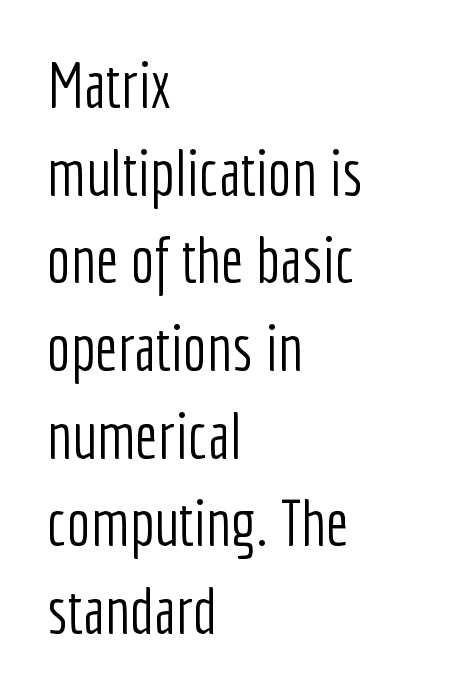
{"serif": "no", "italic": "no", "bold": "no", "weight": "light", "width": "condensed", "stroke_contrast": "low", "x_height": "medium", "monospaced": "no", "underline": "no", "align": "left", "line_spacing": "normal", "line_spacing_ratio": 1.37, "letter_spacing": "normal", "letter_spacing_em": 0.0, "glyph_px": 64}
